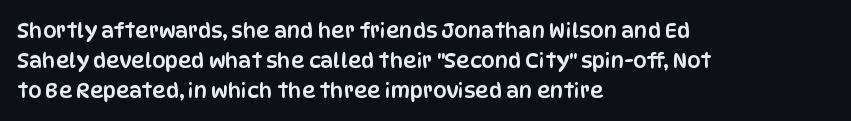
Q: Is the text italic (slanted)? A: No, it is upright.
Q: Is the text underlined? A: No.
Q: How is the paragraph aligned? A: Left-aligned.
Q: Is the spacing between letters normal or unusually wide? A: Normal.
Q: Is the spacing between lines tight, normal or loose? A: Normal.
